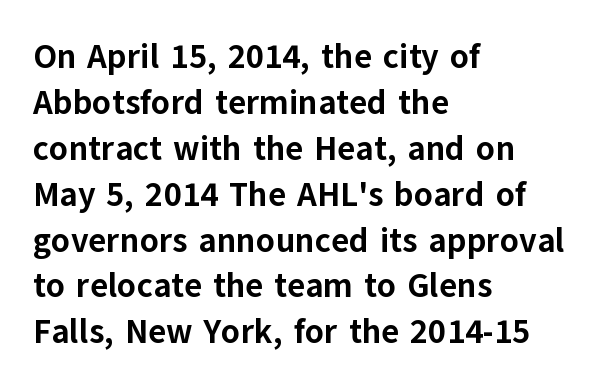
{"serif": "no", "italic": "no", "bold": "yes", "weight": "bold", "width": "normal", "stroke_contrast": "low", "x_height": "medium", "monospaced": "no", "underline": "no", "align": "left", "line_spacing": "normal", "line_spacing_ratio": 1.35, "letter_spacing": "normal", "letter_spacing_em": 0.0, "glyph_px": 34}
